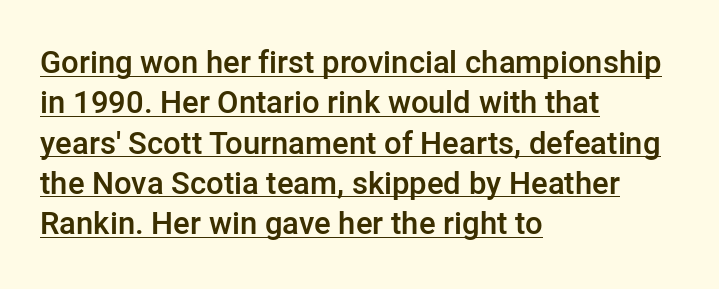
{"serif": "no", "italic": "no", "bold": "semi", "weight": "semibold", "width": "normal", "stroke_contrast": "low", "x_height": "medium", "monospaced": "no", "underline": "yes", "align": "left", "line_spacing": "normal", "line_spacing_ratio": 1.3, "letter_spacing": "normal", "letter_spacing_em": 0.0, "glyph_px": 31}
